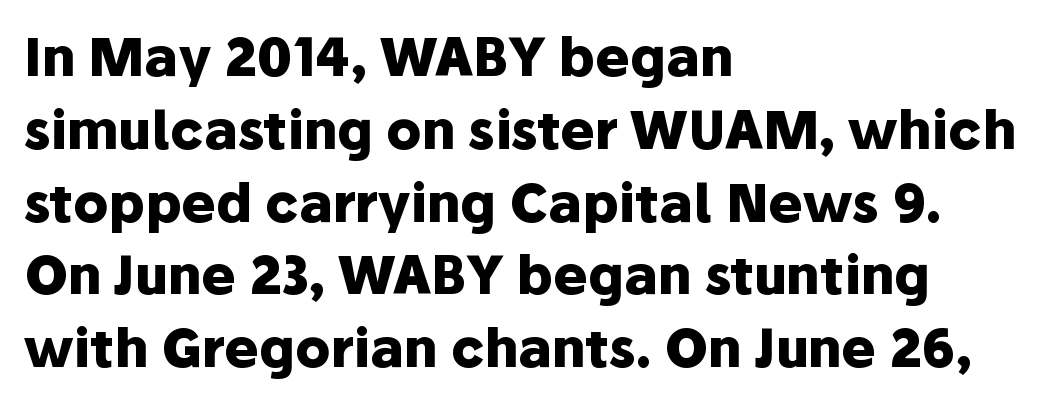
{"serif": "no", "italic": "no", "bold": "yes", "weight": "heavy", "width": "normal", "stroke_contrast": "low", "x_height": "medium", "monospaced": "no", "underline": "no", "align": "left", "line_spacing": "normal", "line_spacing_ratio": 1.4, "letter_spacing": "normal", "letter_spacing_em": 0.0, "glyph_px": 52}
